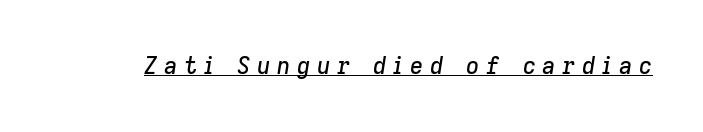
Display-style spreading of the glyphs; the letterfit is very open. Caption: lettering with a line underneath. Italic? Definitely — the glyphs are oblique.
